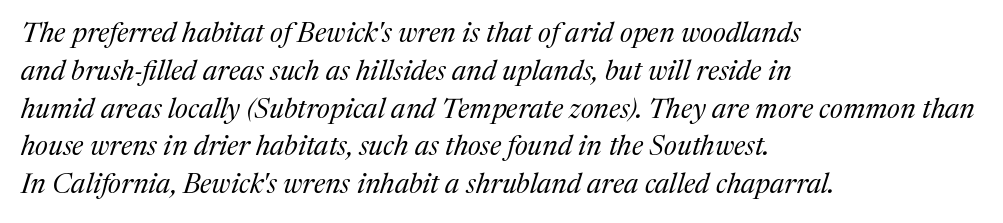
{"serif": "yes", "italic": "yes", "lean": "right", "slant_degrees": 17, "bold": "no", "weight": "regular", "width": "normal", "stroke_contrast": "medium", "x_height": "medium", "monospaced": "no", "underline": "no", "align": "left", "line_spacing": "normal", "line_spacing_ratio": 1.35, "letter_spacing": "normal", "letter_spacing_em": 0.0, "glyph_px": 28}
